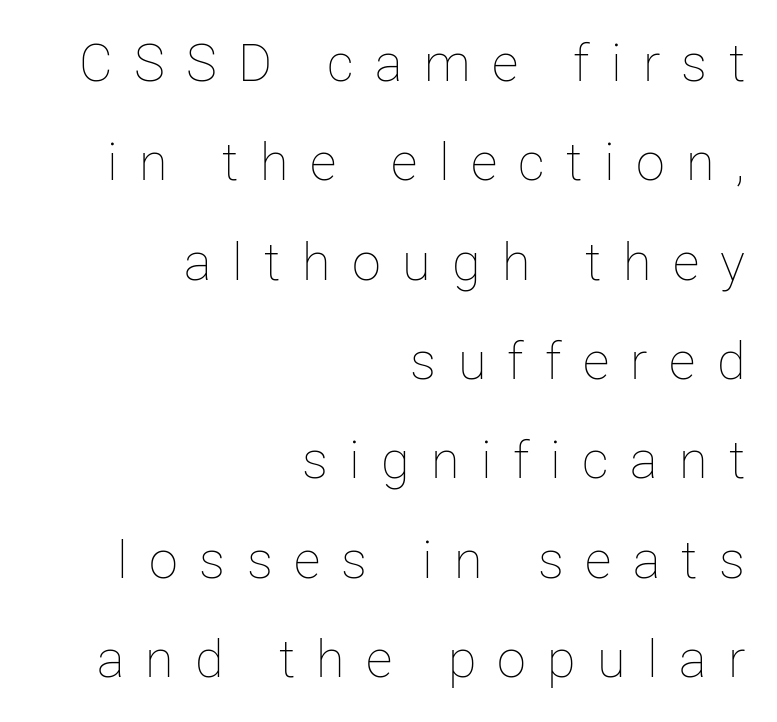
Q: Is the text bold? A: No.
Q: Is the text italic (slanted)? A: No, it is upright.
Q: Is the text underlined? A: No.
Q: How is the paragraph aligned? A: Right-aligned.
Q: Is the spacing between letters normal or unusually wide? A: Unusually wide.
Q: Is the spacing between lines tight, normal or loose? A: Loose.
Q: Width (condensed, normal, or wide)? A: Normal.
Q: Stroke contrast? A: Low.
Q: x-height? A: Medium.
Q: Monospaced? A: No.
